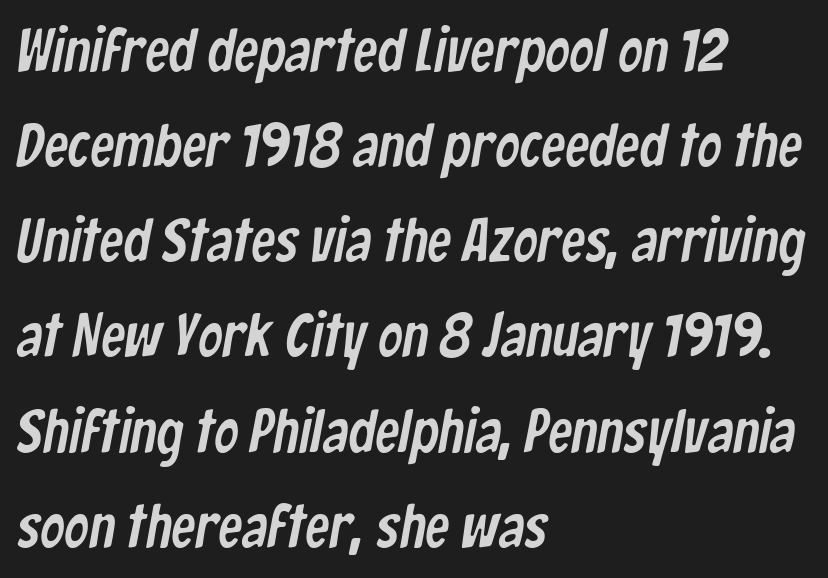
Observe the absence of serifs on each vertical stroke in this sample. The space between consecutive lines is moderate. Spacing verdict: proportional, widths tailored to each character. A bare baseline throughout the passage.
